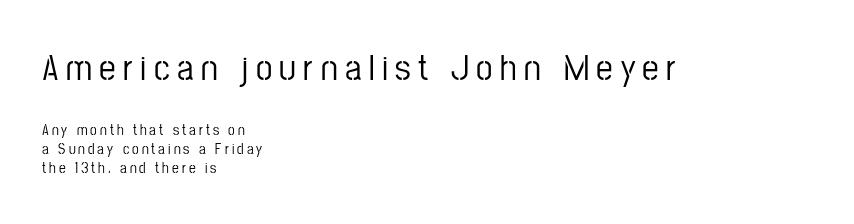
{"serif": "no", "italic": "no", "width": "condensed", "stroke_contrast": "low", "x_height": "medium", "monospaced": "no", "underline": "no", "align": "left", "line_spacing": "normal", "line_spacing_ratio": 1.28, "letter_spacing": "wide", "letter_spacing_em": 0.2, "larger_block": "first", "size_ratio": 2.47, "glyph_px": 37}
